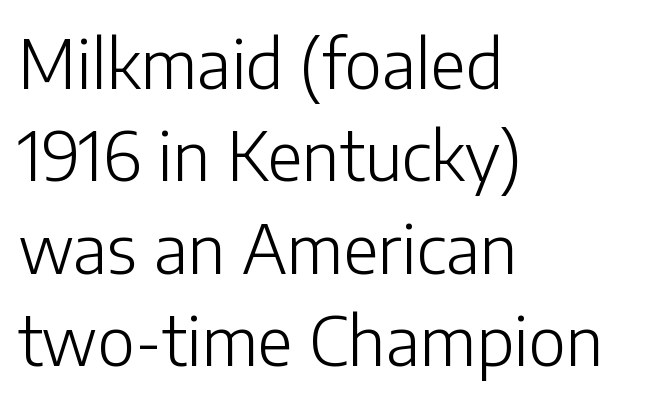
{"serif": "no", "italic": "no", "bold": "no", "weight": "light", "width": "normal", "stroke_contrast": "low", "x_height": "medium", "monospaced": "no", "underline": "no", "align": "left", "line_spacing": "normal", "line_spacing_ratio": 1.36, "letter_spacing": "normal", "letter_spacing_em": 0.0, "glyph_px": 68}
